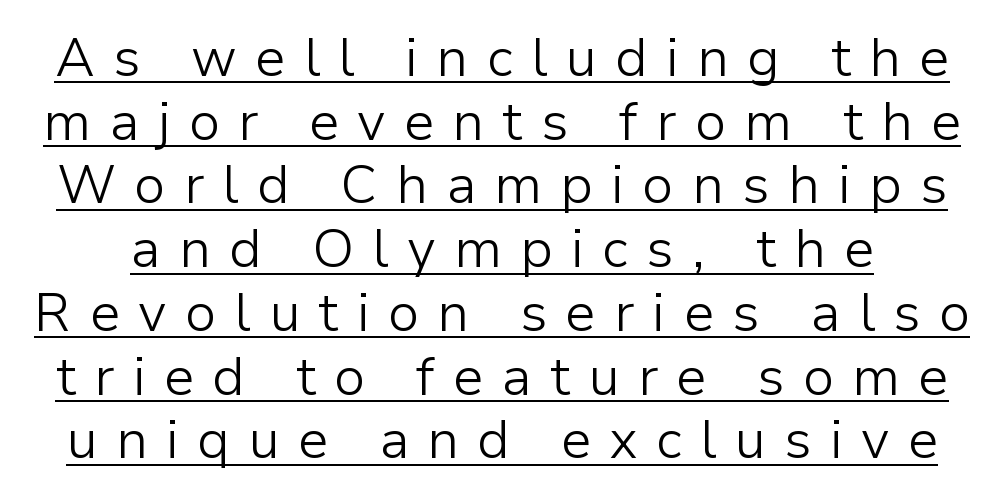
The image shows 54 px light sans-serif type, upright; set line spacing 1.18x, unusually wide letter spacing (+0.34 em), underlined; low stroke contrast and a medium x-height.
